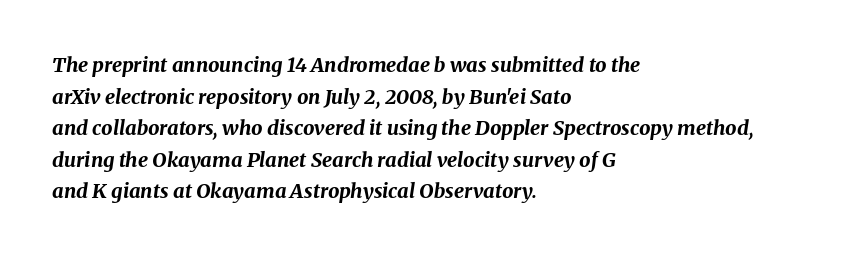
Q: Is the text bold? A: Yes.
Q: Is the text italic (slanted)? A: Yes, it leans right by about 8 degrees.
Q: Is the text underlined? A: No.
Q: How is the paragraph aligned? A: Left-aligned.
Q: Is the spacing between letters normal or unusually wide? A: Normal.
Q: Is the spacing between lines tight, normal or loose? A: Normal.
